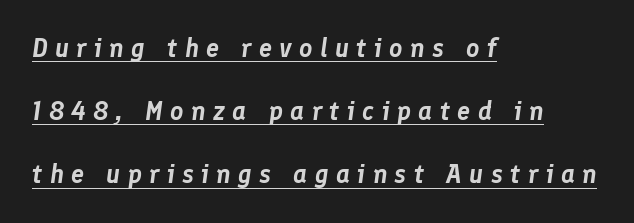
{"italic": "yes", "lean": "right", "slant_degrees": 8, "underline": "yes", "align": "left", "line_spacing": "loose", "line_spacing_ratio": 2.43, "letter_spacing": "wide", "letter_spacing_em": 0.28, "glyph_px": 26}
